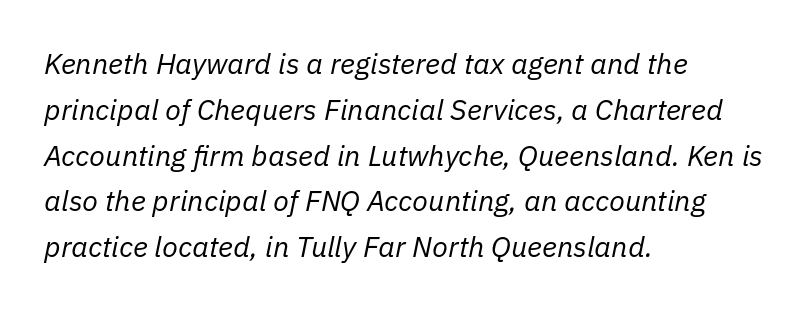
The ragged edge is on the right, which tells us the setting is flush left. The glyphs look as if they've been sheared to an angle. The letters advance in unequal steps, a hallmark of proportional type. The passage shown is not bold in any degree.
